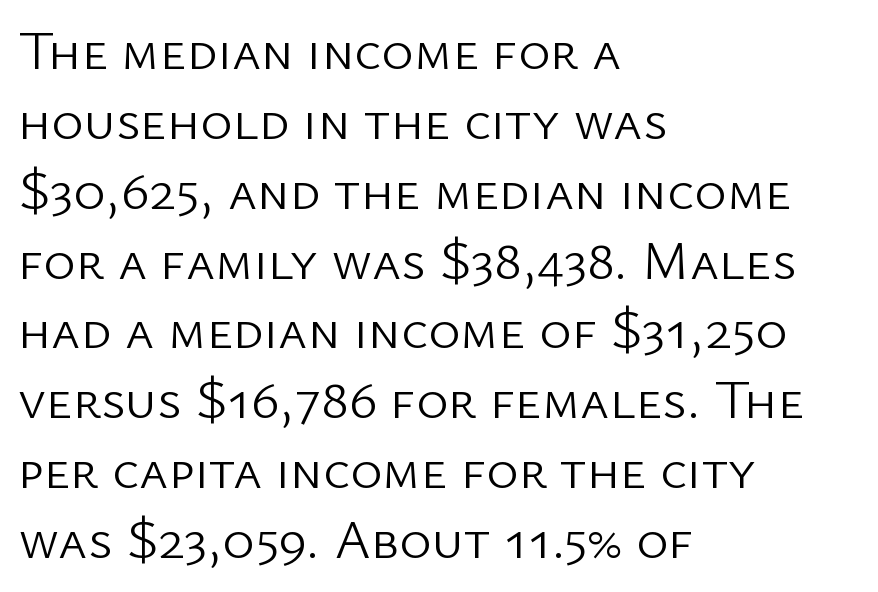
{"serif": "no", "italic": "no", "bold": "no", "weight": "light", "width": "normal", "stroke_contrast": "low", "x_height": "medium", "monospaced": "no", "underline": "no", "align": "left", "line_spacing": "normal", "line_spacing_ratio": 1.27, "letter_spacing": "normal", "letter_spacing_em": 0.0, "glyph_px": 55}
